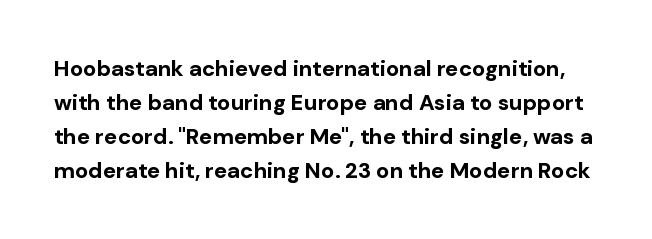
Underlining? Definitely not there. The vertical gap from one line to the next is medium. Glyph-to-glyph distance matches everyday printed text. Italic? Not at all — the glyphs are vertical. Weight check: bold — yes, fully.
